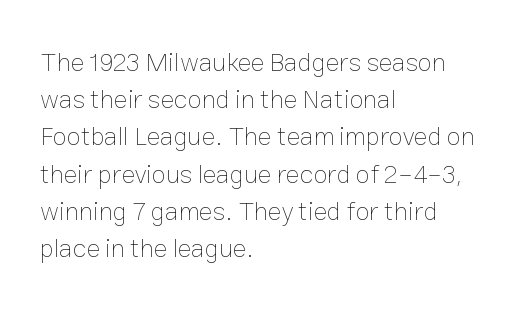
The rendering anchors every line to the left-hand side. A clean baseline with only descenders dipping below it. No chunkiness to these letters — they're not bold. Leading matches the norm, producing a regular column. Ascenders rise straight up at ninety degrees. Nobody touched the tracking dial on this one.
